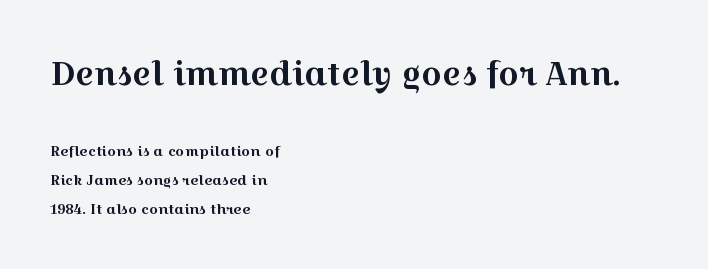
The image shows 32 px wide serif type, upright; set left-aligned, loose line spacing (2.05x), normal letter spacing, not underlined; the first (top) block is 2.29x larger; a medium x-height.
